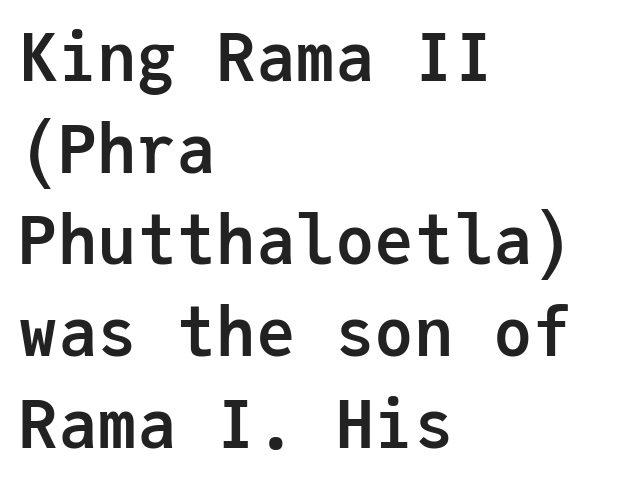
The image shows 66 px semibold sans-serif type, upright, monospaced; set left-aligned, normal line spacing (1.39x), normal letter spacing, not underlined; low stroke contrast and a medium x-height.
